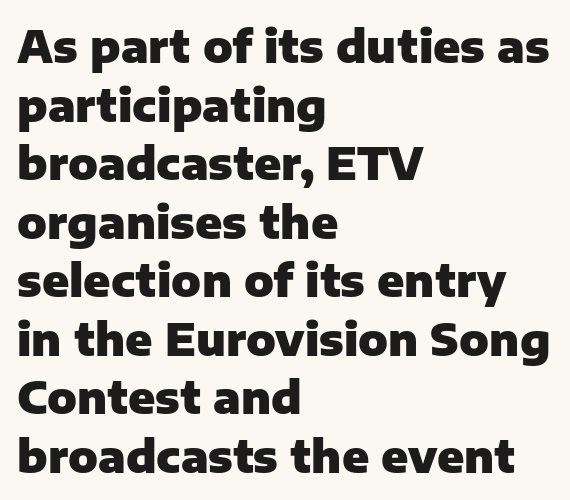
Spacing verdict: proportional, widths tailored to each character. No word sits above an underline. Look at the bottom of the vertical strokes: they stop flat, with no serifs. Regular leading. Spacing between characters is what you'd get straight out of the box. This rendering uses left alignment, leaving the right contour irregular.
